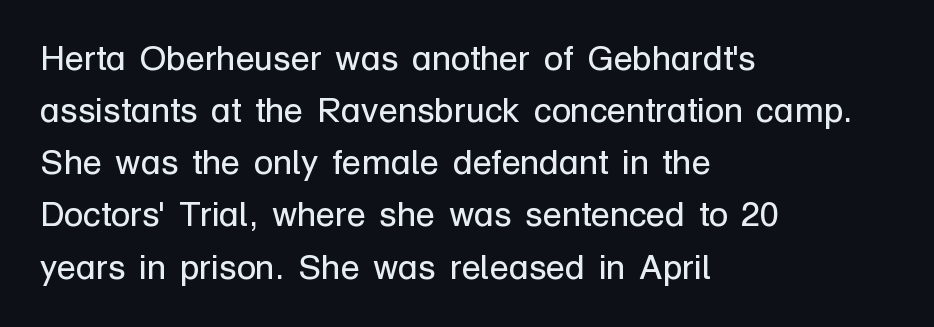
Q: Is the text bold? A: No.
Q: Is the text italic (slanted)? A: No, it is upright.
Q: Is the typeface a serif or a sans-serif typeface? A: Sans-serif.
Q: Is the text underlined? A: No.
Q: How is the paragraph aligned? A: Left-aligned.
Q: Is the spacing between letters normal or unusually wide? A: Normal.
Q: Is the spacing between lines tight, normal or loose? A: Normal.
Q: Width (condensed, normal, or wide)? A: Normal.
Q: Stroke contrast? A: Low.
Q: x-height? A: Medium.
Q: Monospaced? A: No.
